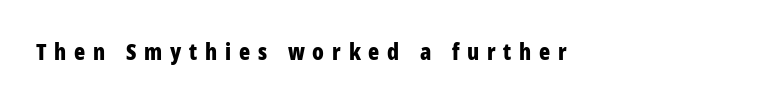
{"italic": "no", "bold": "yes", "underline": "no", "letter_spacing": "wide", "letter_spacing_em": 0.34, "glyph_px": 23}
